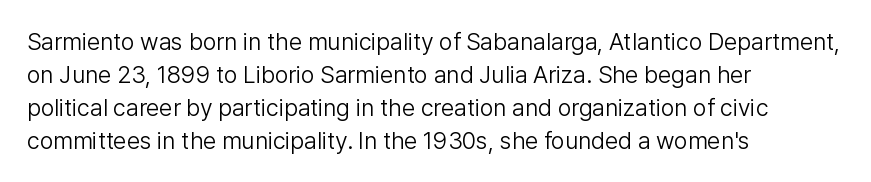
{"italic": "no", "bold": "no", "underline": "no", "align": "left", "line_spacing": "normal", "line_spacing_ratio": 1.37, "letter_spacing": "normal", "letter_spacing_em": 0.0, "glyph_px": 24}
